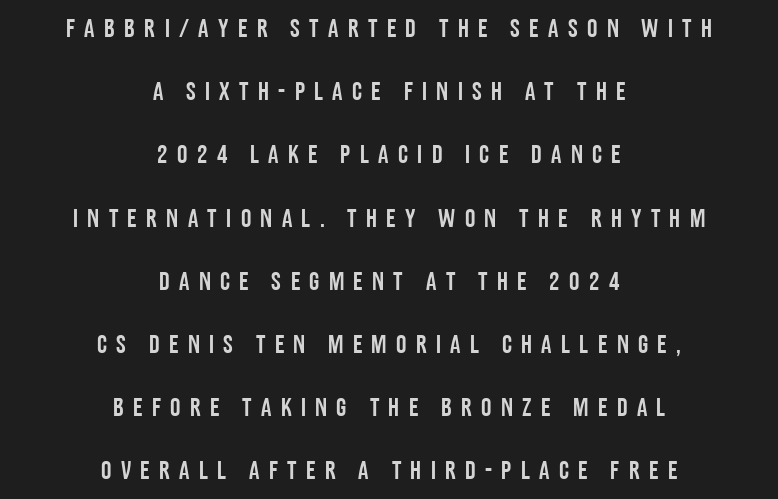
{"italic": "no", "underline": "no", "align": "center", "line_spacing": "loose", "line_spacing_ratio": 2.43, "letter_spacing": "wide", "letter_spacing_em": 0.36, "glyph_px": 26}
